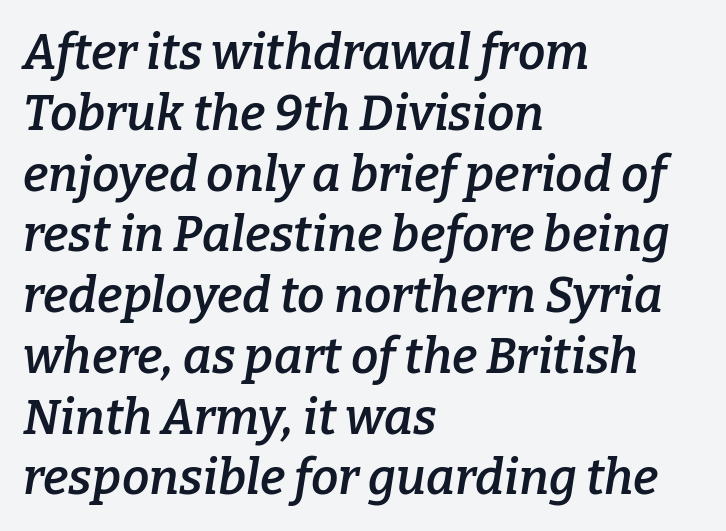
This sample has the flowing, uneven cadence of proportional lettering. The gaps between neighbouring characters are ordinary and unremarkable. The characters display serif detailing at their extremities. Teacher's note: observe the even left margin — that is flush-left alignment.
